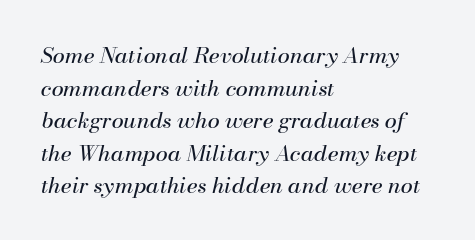
Q: Is the text bold? A: No.
Q: Is the text italic (slanted)? A: Yes, it leans right by about 13 degrees.
Q: Is the text underlined? A: No.
Q: How is the paragraph aligned? A: Left-aligned.
Q: Is the spacing between letters normal or unusually wide? A: Normal.
Q: Is the spacing between lines tight, normal or loose? A: Normal.
